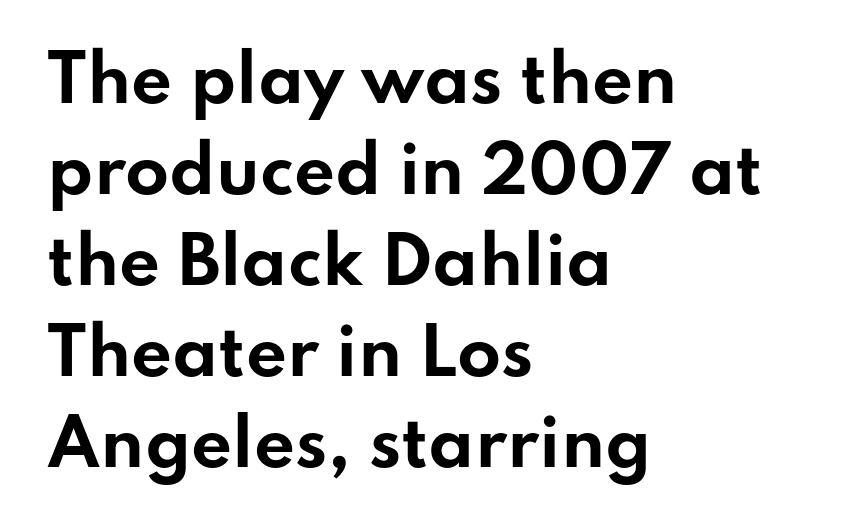
Q: Is the text bold? A: Yes.
Q: Is the text italic (slanted)? A: No, it is upright.
Q: Is the typeface a serif or a sans-serif typeface? A: Sans-serif.
Q: Is the text underlined? A: No.
Q: How is the paragraph aligned? A: Left-aligned.
Q: Is the spacing between letters normal or unusually wide? A: Normal.
Q: Is the spacing between lines tight, normal or loose? A: Normal.
Q: Width (condensed, normal, or wide)? A: Wide.
Q: Stroke contrast? A: Low.
Q: x-height? A: Small.
Q: Monospaced? A: No.
